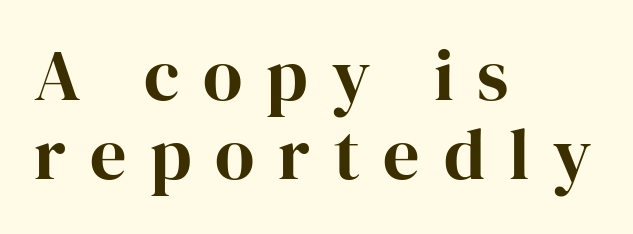
Q: Is the text italic (slanted)? A: No, it is upright.
Q: Is the typeface a serif or a sans-serif typeface? A: Serif.
Q: Is the text underlined? A: No.
Q: How is the paragraph aligned? A: Left-aligned.
Q: Is the spacing between letters normal or unusually wide? A: Unusually wide.
Q: Is the spacing between lines tight, normal or loose? A: Tight.
Q: Width (condensed, normal, or wide)? A: Normal.
Q: Stroke contrast? A: High.
Q: x-height? A: Medium.
Q: Monospaced? A: No.
